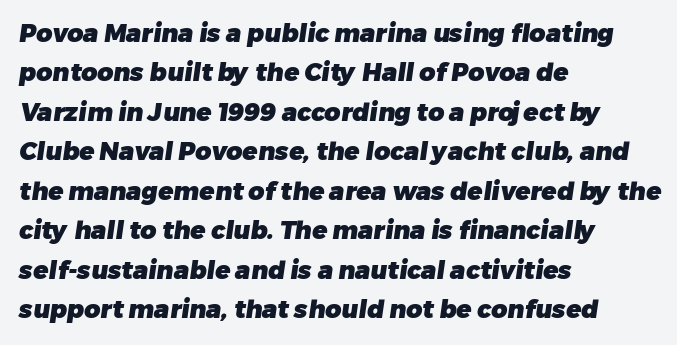
Q: Is the text bold? A: Yes.
Q: Is the text underlined? A: No.
Q: How is the paragraph aligned? A: Left-aligned.
Q: Is the spacing between letters normal or unusually wide? A: Normal.
Q: Is the spacing between lines tight, normal or loose? A: Normal.
